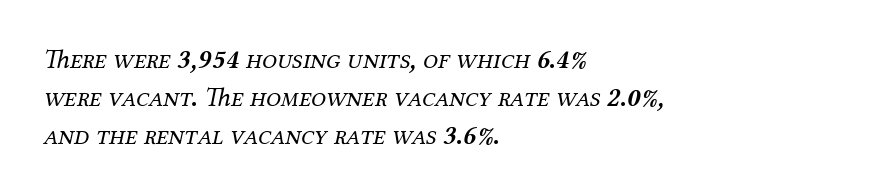
{"italic": "yes", "lean": "right", "slant_degrees": 12, "bold": "no", "underline": "no", "align": "left", "line_spacing": "normal", "line_spacing_ratio": 1.41, "letter_spacing": "normal", "letter_spacing_em": 0.0, "glyph_px": 27}
